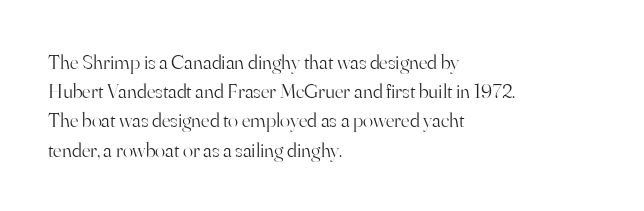
The image shows 21 px text type, upright; set left-aligned, normal line spacing (1.39x), normal letter spacing, not underlined.
